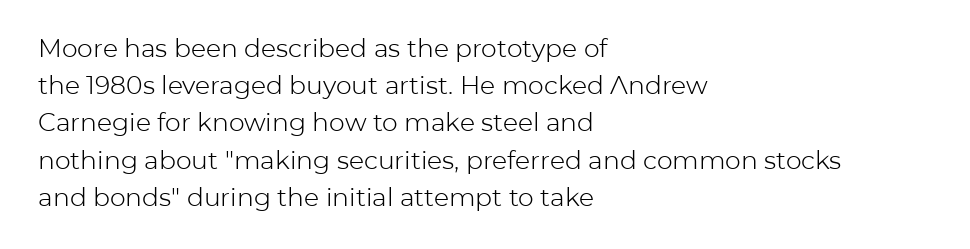
{"italic": "no", "bold": "no", "underline": "no", "align": "left", "line_spacing": "normal", "line_spacing_ratio": 1.49, "letter_spacing": "normal", "letter_spacing_em": 0.0, "glyph_px": 25}
